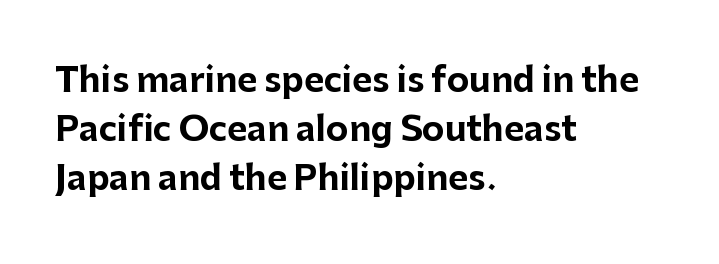
Q: Is the text bold? A: Yes.
Q: Is the text italic (slanted)? A: No, it is upright.
Q: Is the typeface a serif or a sans-serif typeface? A: Sans-serif.
Q: Is the text underlined? A: No.
Q: How is the paragraph aligned? A: Left-aligned.
Q: Is the spacing between letters normal or unusually wide? A: Normal.
Q: Is the spacing between lines tight, normal or loose? A: Normal.
Q: Width (condensed, normal, or wide)? A: Normal.
Q: Stroke contrast? A: Low.
Q: x-height? A: Medium.
Q: Monospaced? A: No.
